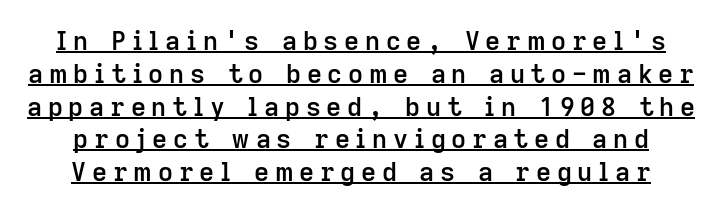
Q: Is the text bold? A: Semi-bold.
Q: Is the text italic (slanted)? A: No, it is upright.
Q: Is the text underlined? A: Yes.
Q: Is the spacing between letters normal or unusually wide? A: Unusually wide.
Q: Is the spacing between lines tight, normal or loose? A: Normal.
